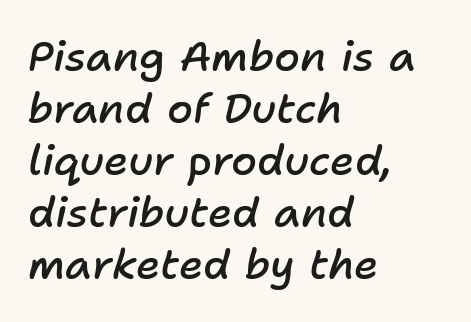
The image shows 42 px semibold type, italic (leaning right); set left-aligned, line spacing 1.24x, normal letter spacing, not underlined; low stroke contrast and a medium x-height.
